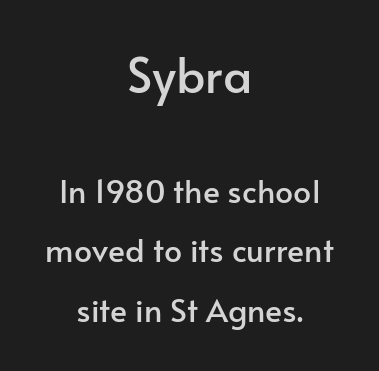
Q: Is the text italic (slanted)? A: No, it is upright.
Q: Is the typeface a serif or a sans-serif typeface? A: Sans-serif.
Q: Is the text underlined? A: No.
Q: How is the paragraph aligned? A: Centered.
Q: Is the spacing between letters normal or unusually wide? A: Normal.
Q: Which block of text is set in a larger size, the first (top) or the second (bottom)? A: The first (top) one.
Q: Width (condensed, normal, or wide)? A: Normal.
Q: Stroke contrast? A: Low.
Q: x-height? A: Small.
Q: Monospaced? A: No.
